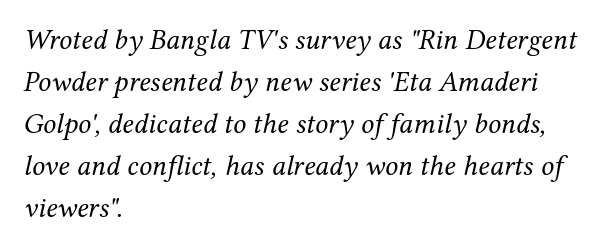
{"serif": "yes", "italic": "yes", "lean": "right", "slant_degrees": 12, "bold": "no", "weight": "regular", "width": "normal", "stroke_contrast": "medium", "x_height": "medium", "monospaced": "no", "underline": "no", "align": "left", "line_spacing": "normal", "line_spacing_ratio": 1.45, "letter_spacing": "normal", "letter_spacing_em": 0.0, "glyph_px": 29}
